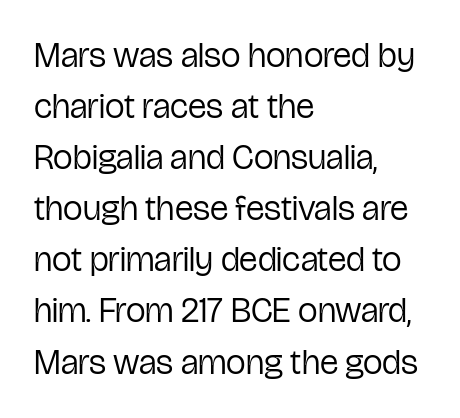
The rendering uses natural spacing where letterforms have individual widths. Glyph-to-glyph distance matches everyday printed text. The typeface has the unassuming heft of standard copy or less. No feet cap the strokes, marking this as sans-serif type.
